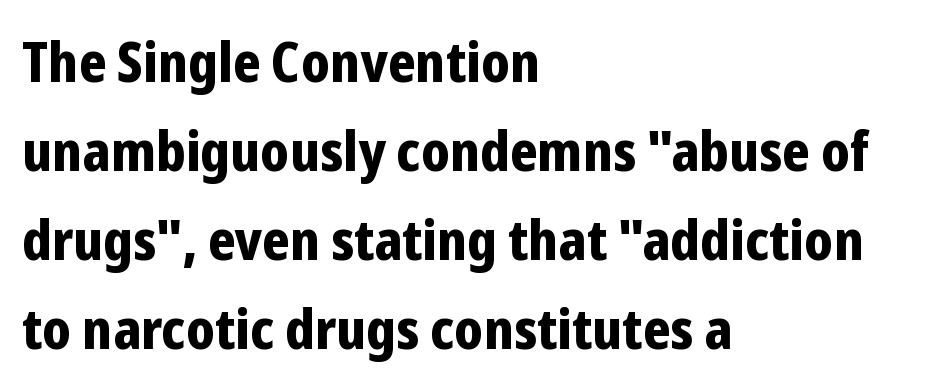
The image shows 56 px bold, condensed sans-serif type, upright; set left-aligned, normal line spacing (1.59x), normal letter spacing, not underlined; low stroke contrast and a medium x-height.
